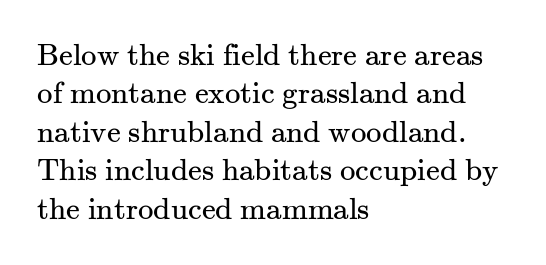
The letters carry serifs — small finishing strokes at the ends of their stems. Is the block centered? No — it sits flush against the left margin. You could not count columns in this text — the font is proportionally spaced. What stands out about the letter spacing? Nothing — it is the standard amount.
